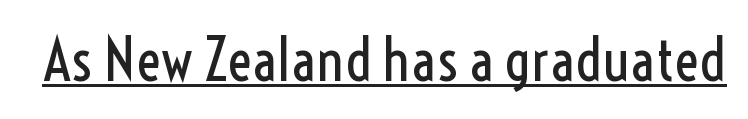
No italicization has been applied; the sample stays upright. Each letter keeps its own natural width here, so spacing adapts to shape. Weight class: somewhere from thin through regular. The rendering shows plain stroke endings on the letterforms — a sans-serif design. Nobody touched the tracking dial on this one.
